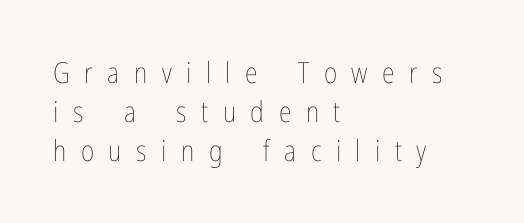
{"italic": "no", "bold": "no", "weight": "thin", "width": "condensed", "stroke_contrast": "low", "x_height": "medium", "monospaced": "no", "underline": "no", "align": "left", "line_spacing": "normal", "line_spacing_ratio": 1.34, "letter_spacing": "wide", "letter_spacing_em": 0.5, "glyph_px": 29}
